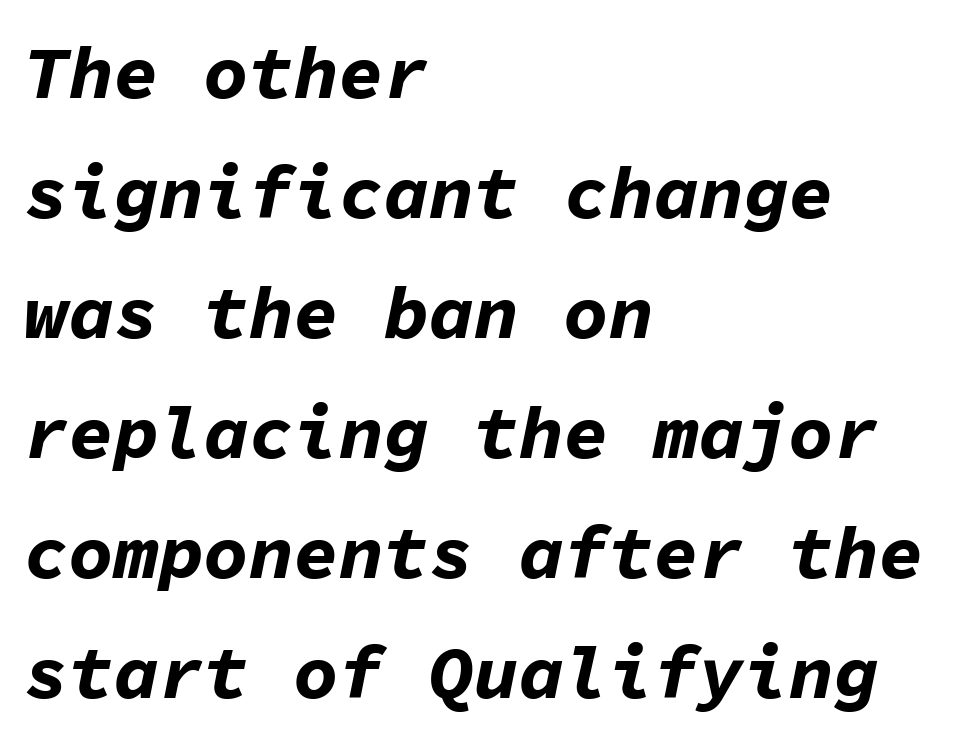
The image shows 75 px bold type, italic (leaning right), monospaced; set left-aligned, normal line spacing (1.6x), normal letter spacing, not underlined; low stroke contrast and a medium x-height.
